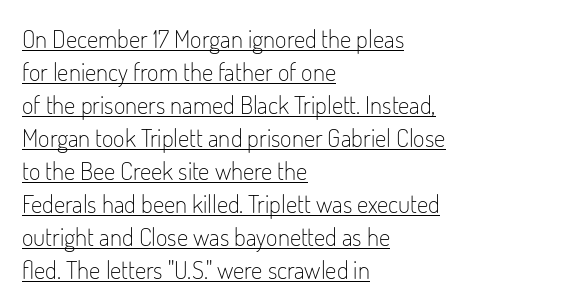
{"italic": "no", "bold": "no", "underline": "yes", "align": "left", "line_spacing": "normal", "line_spacing_ratio": 1.32, "letter_spacing": "normal", "letter_spacing_em": 0.0, "glyph_px": 25}
